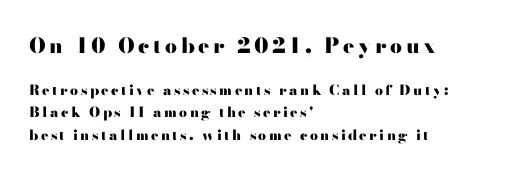
Q: Is the text bold? A: Yes.
Q: Is the text italic (slanted)? A: No, it is upright.
Q: Is the text underlined? A: No.
Q: How is the paragraph aligned? A: Left-aligned.
Q: Is the spacing between lines tight, normal or loose? A: Normal.
Q: Which block of text is set in a larger size, the first (top) or the second (bottom)? A: The first (top) one.
